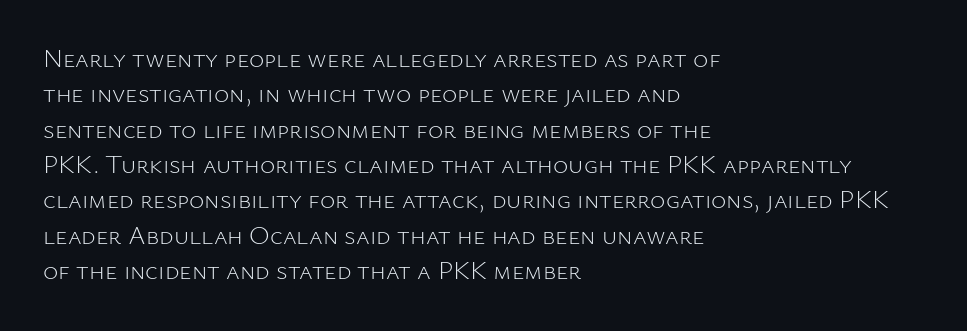
The image shows 26 px text type, upright; set left-aligned, normal line spacing (1.36x), normal letter spacing, not underlined.
